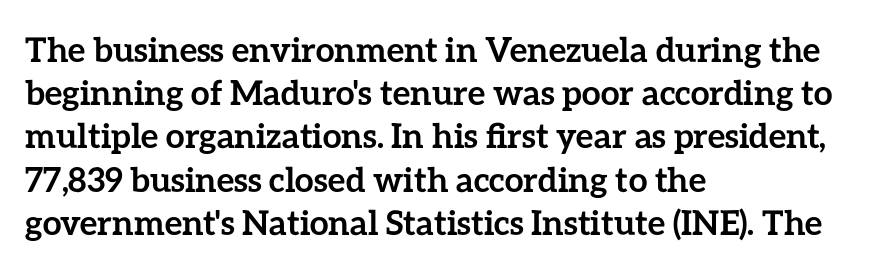
Q: Is the text bold? A: Yes.
Q: Is the text italic (slanted)? A: No, it is upright.
Q: Is the text underlined? A: No.
Q: How is the paragraph aligned? A: Left-aligned.
Q: Is the spacing between letters normal or unusually wide? A: Normal.
Q: Is the spacing between lines tight, normal or loose? A: Normal.
Q: Width (condensed, normal, or wide)? A: Normal.
Q: Stroke contrast? A: Low.
Q: x-height? A: Medium.
Q: Monospaced? A: No.
